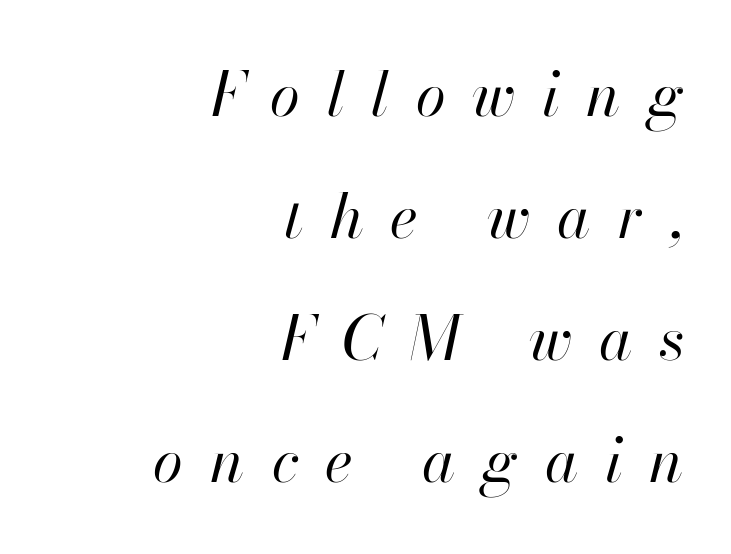
You could not count columns in this text — the font is proportionally spaced. A typesetter would call this heavily tracked-out type. These glyphs show unthickened strokes, regular width or finer. Just letters on the line, the space beneath them empty.
